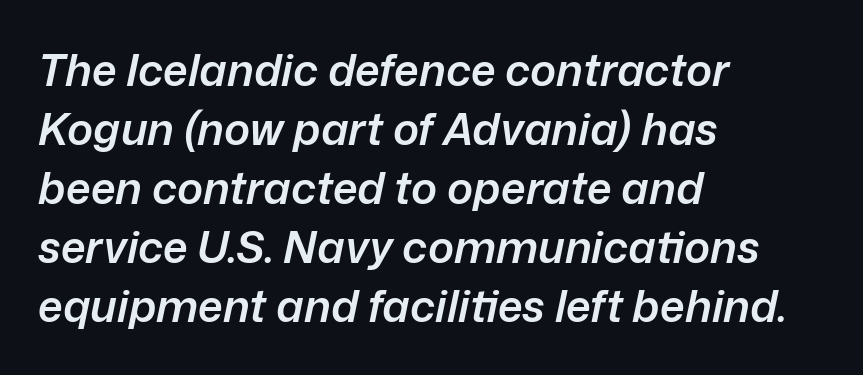
The tracking reads as untouched default to a designer's eye. Characters are canted at an angle relative to the baseline's perpendicular. This sample has the flowing, uneven cadence of proportional lettering. A semibold gives these letters moderate extra thickness, short of bold. Each line starts at the same left margin while the right side varies. Summary of vertical rhythm: regular, with standard interline spacing.
